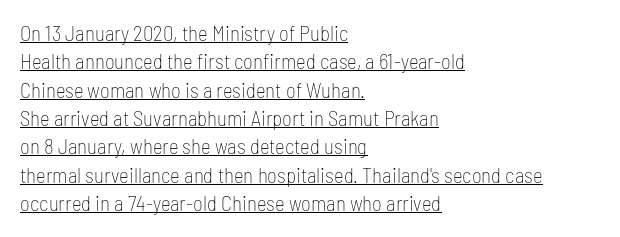
The image shows 21 px text type, upright; set left-aligned, normal line spacing (1.35x), normal letter spacing, underlined.
